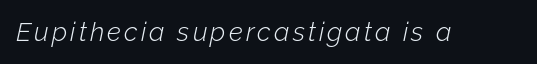
Q: Is the text bold? A: No.
Q: Is the text italic (slanted)? A: Yes, it leans right by about 12 degrees.
Q: Is the text underlined? A: No.
